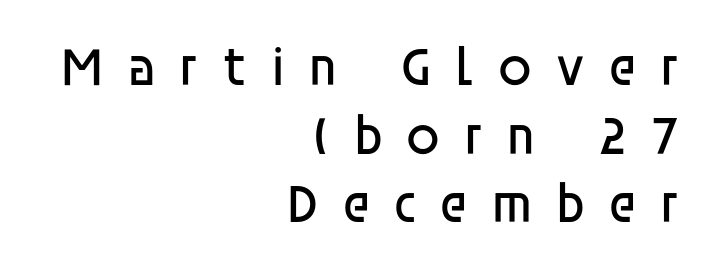
{"serif": "no", "italic": "no", "bold": "no", "weight": "regular", "width": "normal", "stroke_contrast": "low", "x_height": "large", "monospaced": "no", "underline": "no", "align": "right", "line_spacing": "normal", "line_spacing_ratio": 1.25, "letter_spacing": "wide", "letter_spacing_em": 0.4, "glyph_px": 55}
